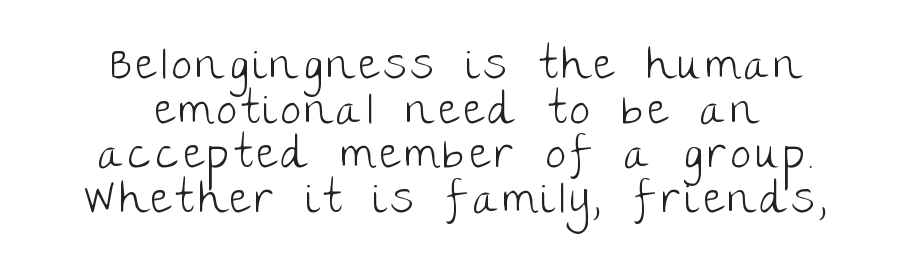
The image shows 45 px light sans-serif type, upright; set centered, tight line spacing (0.99x), not underlined; low stroke contrast and a large x-height.
